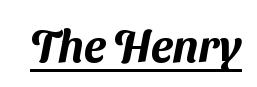
Check the space under the baseline: a stroke is drawn there. This sample has the flowing, uneven cadence of proportional lettering. Typographically, this falls in the sans-serif category. Words appear dense and cohesive because spacing is normal.
